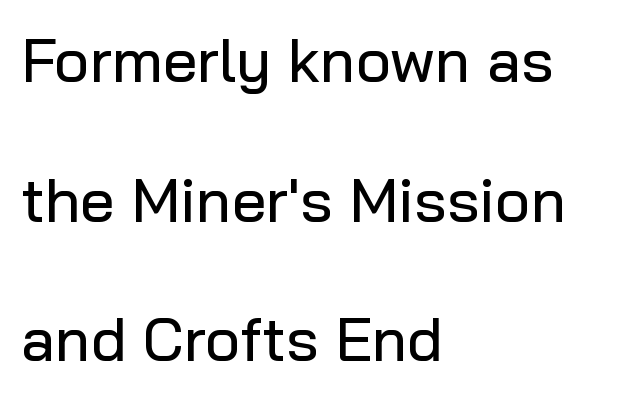
Q: Is the text italic (slanted)? A: No, it is upright.
Q: Is the typeface a serif or a sans-serif typeface? A: Sans-serif.
Q: Is the text underlined? A: No.
Q: How is the paragraph aligned? A: Left-aligned.
Q: Is the spacing between letters normal or unusually wide? A: Normal.
Q: Is the spacing between lines tight, normal or loose? A: Loose.
Q: Width (condensed, normal, or wide)? A: Normal.
Q: Stroke contrast? A: Low.
Q: x-height? A: Medium.
Q: Monospaced? A: No.
